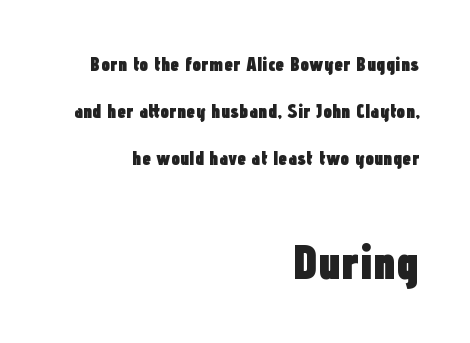
{"serif": "no", "italic": "no", "bold": "yes", "weight": "heavy", "width": "condensed", "stroke_contrast": "low", "x_height": "medium", "monospaced": "no", "underline": "no", "align": "right", "line_spacing": "loose", "line_spacing_ratio": 2.35, "letter_spacing": "normal", "letter_spacing_em": 0.0, "larger_block": "second", "size_ratio": 2.45, "glyph_px": 49}
